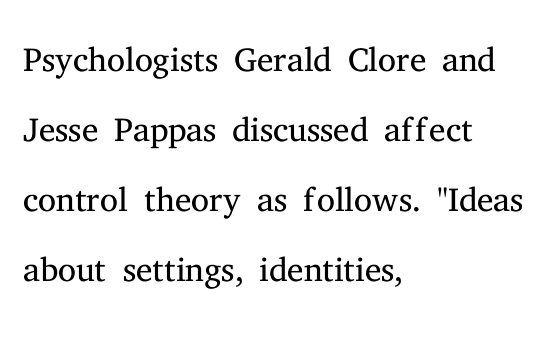
The passage is arranged the way most books set body copy — flush left. Leading: standard. The face used here is proportionally spaced, like ordinary book or web type. Stem width sits at or under what a default text font uses. The font's upright variant was chosen for this text. Little horizontal feet cap the strokes, marking this as serif type.
